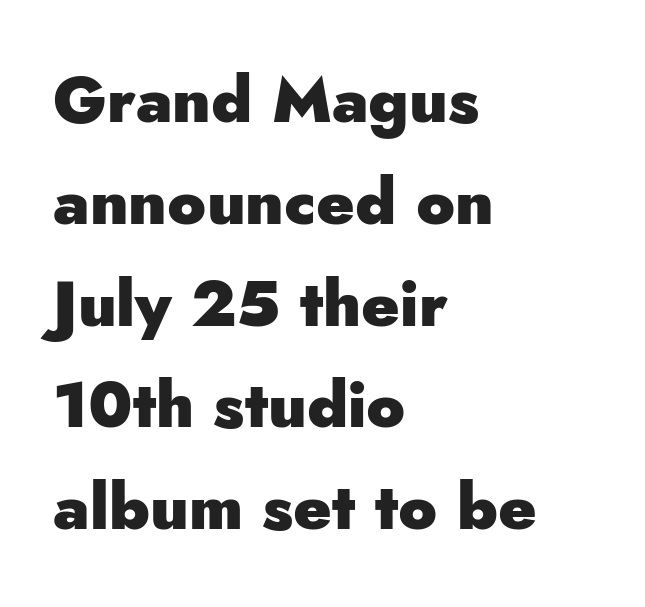
Honestly, there is no underline to notice here at all. Typeset ragged right — the left edge is the straight one. Character widths vary here, with narrow letters taking less room than wide ones. This is the regular roman posture of the typeface. You can tell from the bare stems that sans-serif type was used.
